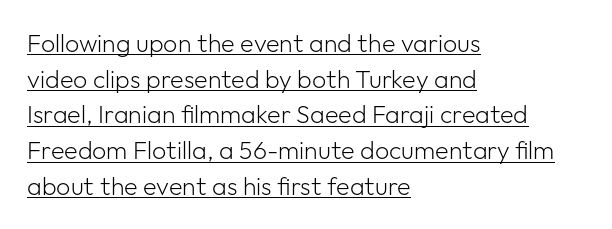
{"italic": "no", "bold": "no", "underline": "yes", "align": "left", "line_spacing": "normal", "line_spacing_ratio": 1.43, "letter_spacing": "normal", "letter_spacing_em": 0.0, "glyph_px": 25}
